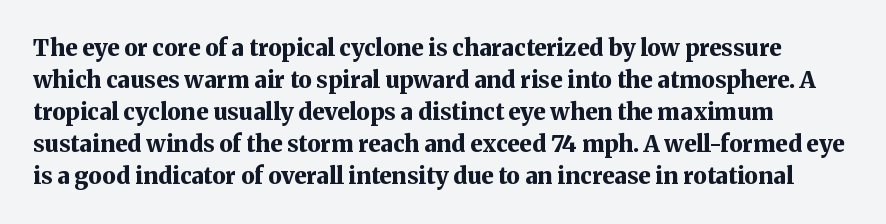
A typesetter would mark this as roman, not italic. The specimen omits any rule beneath the text block's lines. Honestly, the row spacing looks completely unremarkable. Look at the tracking — it's just the regular setting, nothing added. Typographic density is high because the face is bold.
